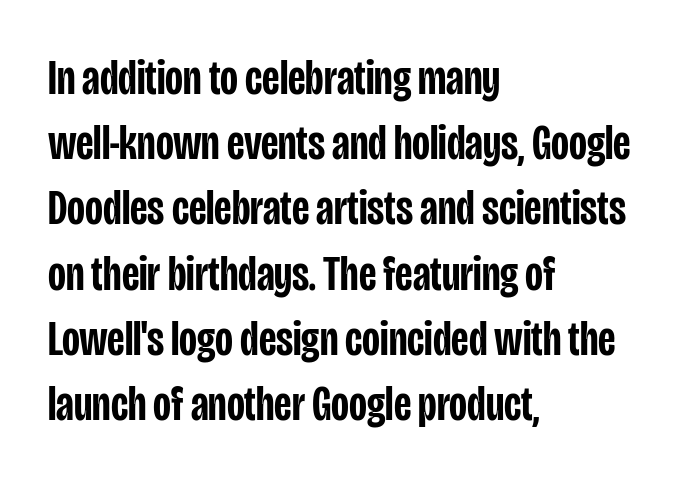
{"serif": "no", "italic": "no", "bold": "semi", "weight": "semibold", "width": "condensed", "stroke_contrast": "low", "x_height": "large", "monospaced": "no", "underline": "no", "align": "left", "line_spacing": "normal", "line_spacing_ratio": 1.33, "letter_spacing": "normal", "letter_spacing_em": 0.0, "glyph_px": 49}
